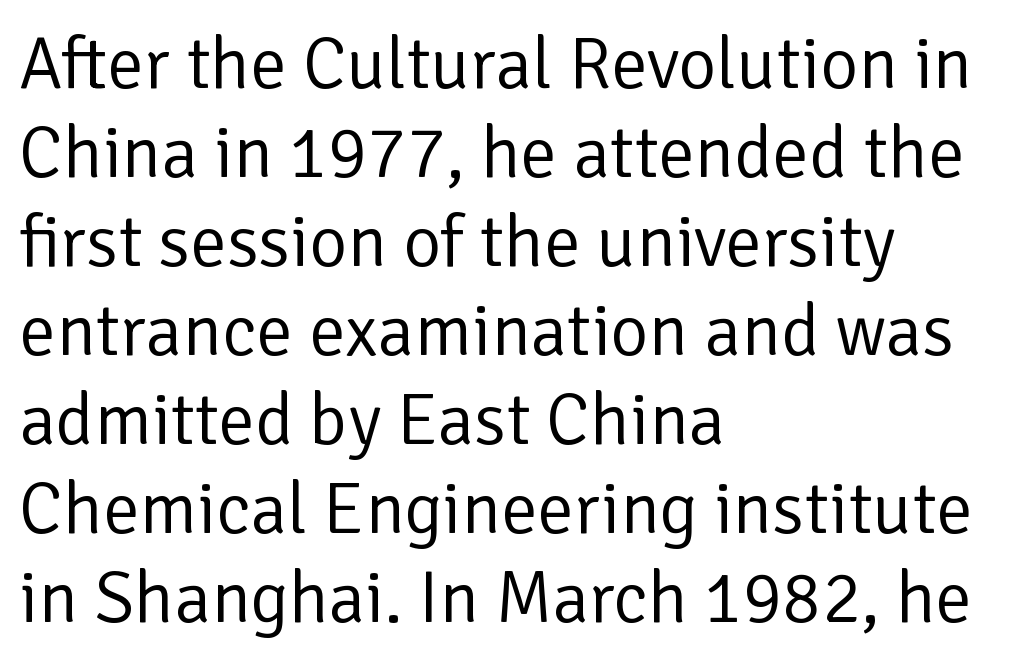
{"serif": "no", "italic": "no", "bold": "no", "weight": "regular", "width": "normal", "stroke_contrast": "low", "x_height": "medium", "monospaced": "no", "underline": "no", "align": "left", "line_spacing_ratio": 1.22, "letter_spacing": "normal", "letter_spacing_em": 0.0, "glyph_px": 73}
